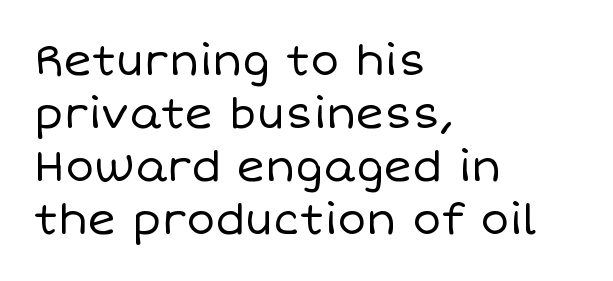
The image shows 43 px regular-weight type, upright; set left-aligned, line spacing 1.23x, normal letter spacing, not underlined; low stroke contrast and a large x-height.
